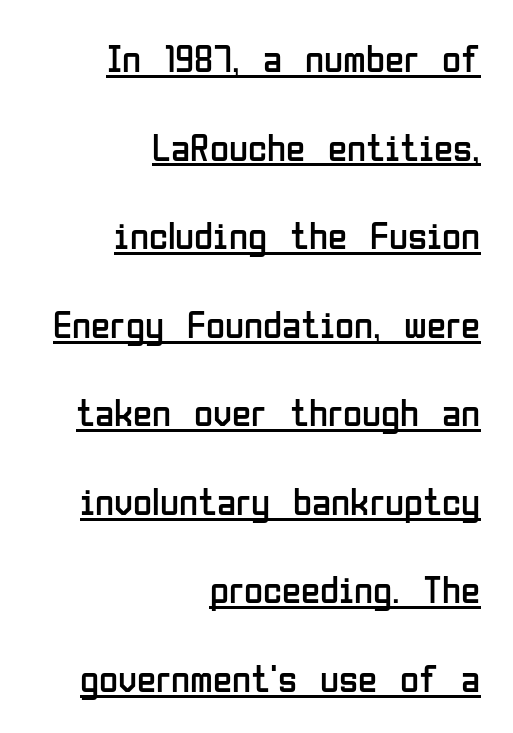
{"serif": "no", "italic": "no", "bold": "no", "weight": "regular", "width": "condensed", "stroke_contrast": "low", "x_height": "medium", "monospaced": "no", "underline": "yes", "align": "right", "line_spacing": "loose", "line_spacing_ratio": 2.27, "letter_spacing": "normal", "letter_spacing_em": 0.0, "glyph_px": 39}
